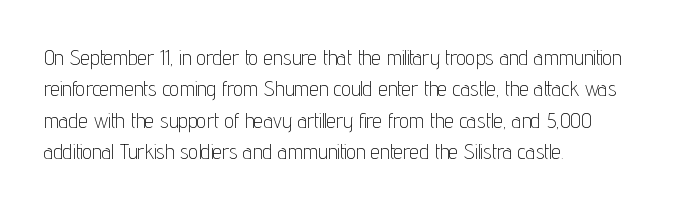
The image shows 21 px text type, upright; set left-aligned, normal line spacing (1.49x), normal letter spacing, not underlined.
